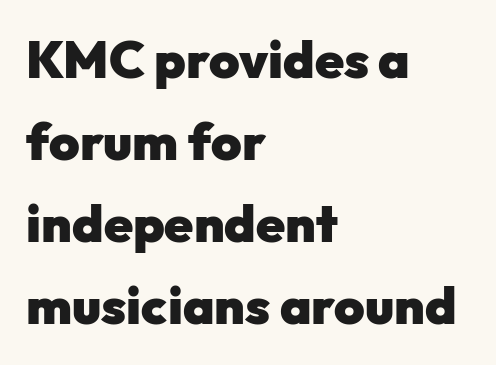
The image shows 52 px heavy sans-serif type, upright; set left-aligned, normal line spacing (1.58x), normal letter spacing, not underlined; low stroke contrast and a medium x-height.
